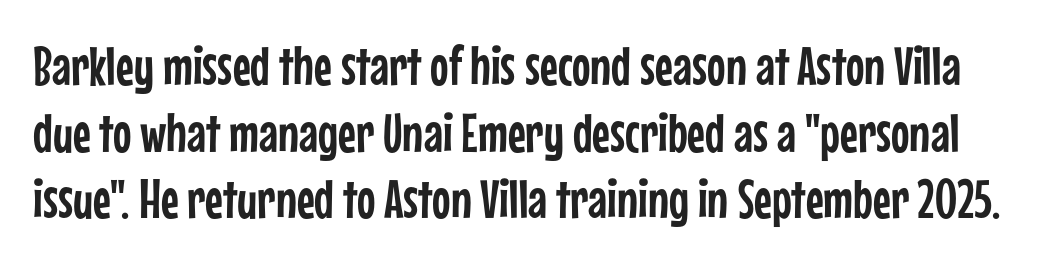
Q: Is the text italic (slanted)? A: No, it is upright.
Q: Is the typeface a serif or a sans-serif typeface? A: Sans-serif.
Q: Is the text underlined? A: No.
Q: Is the spacing between letters normal or unusually wide? A: Normal.
Q: Width (condensed, normal, or wide)? A: Condensed.
Q: Stroke contrast? A: Low.
Q: x-height? A: Medium.
Q: Monospaced? A: No.
